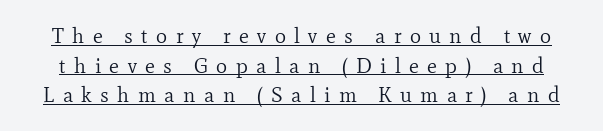
Underlining? Definitely there. The passage shown stacks its lines at a standard gap. Weight: not bold — regular or lighter. Words appear elongated and porous because spacing is wide. It's the straight-up-and-down kind of type.
